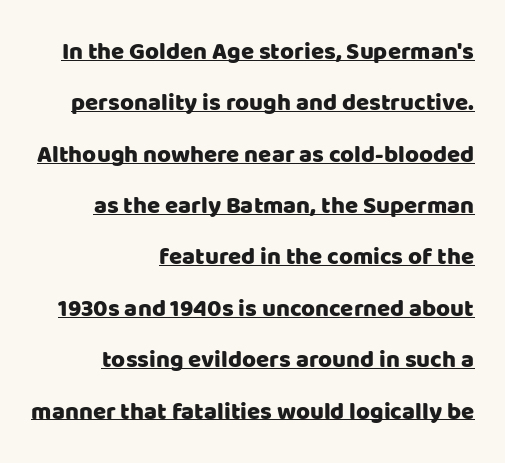
The image shows 24 px text type, upright; set right-aligned, loose line spacing (2.14x), normal letter spacing, underlined.
